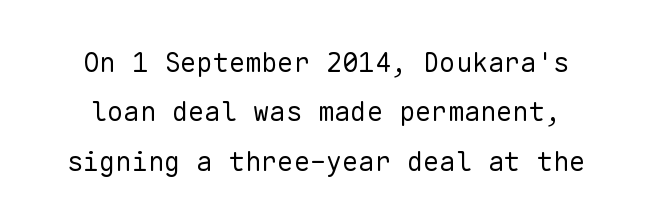
{"italic": "no", "bold": "no", "underline": "no", "line_spacing_ratio": 1.83, "letter_spacing": "normal", "letter_spacing_em": 0.0, "glyph_px": 27}
